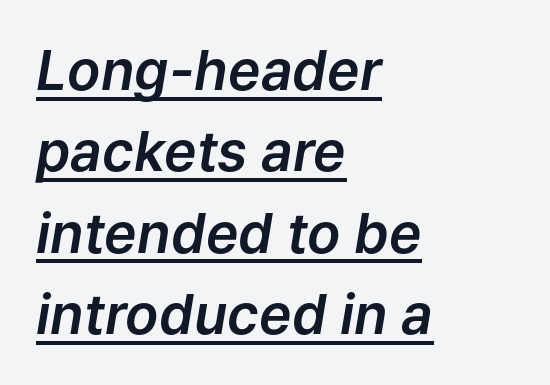
Characters follow at the spacing the type designer built in. Posture: slanted. Think of a printed novel: that variable character pitch is what you see here. Looks like someone drew a line under every word here. Students, observe: this is what conventionally led text looks like.
